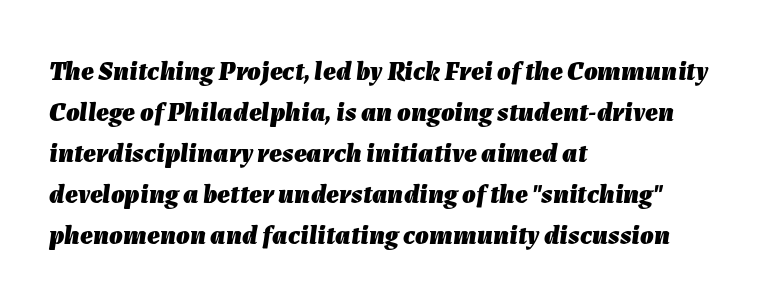
The image shows 27 px bold type, italic (leaning right); set left-aligned, normal line spacing (1.52x), normal letter spacing, not underlined.
